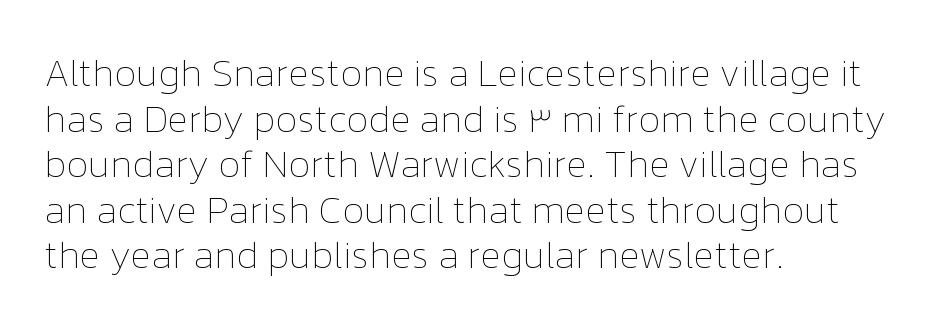
{"italic": "no", "bold": "no", "weight": "thin", "width": "normal", "stroke_contrast": "low", "x_height": "medium", "monospaced": "no", "underline": "no", "align": "left", "line_spacing_ratio": 1.2, "letter_spacing": "normal", "letter_spacing_em": 0.0, "glyph_px": 38}
